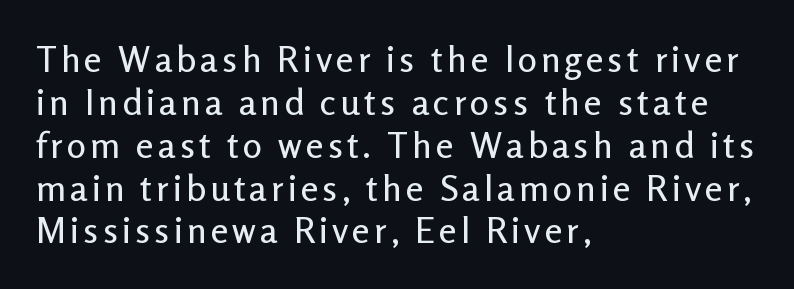
The image shows 36 px sans-serif type, upright; set left-aligned, line spacing 1.19x, not underlined; low stroke contrast and a medium x-height.
